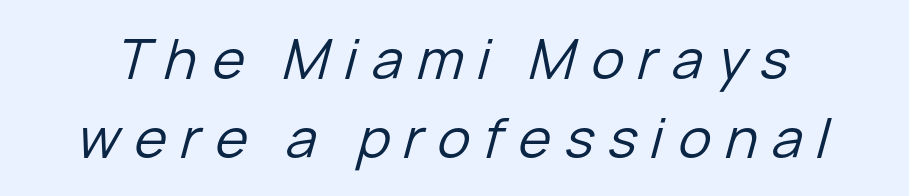
{"italic": "yes", "lean": "right", "slant_degrees": 15, "bold": "no", "weight": "regular", "width": "normal", "stroke_contrast": "low", "x_height": "medium", "monospaced": "no", "underline": "no", "line_spacing": "normal", "line_spacing_ratio": 1.44, "letter_spacing": "wide", "letter_spacing_em": 0.26, "glyph_px": 55}
